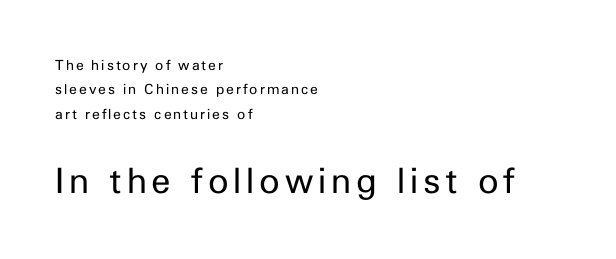
{"serif": "no", "italic": "no", "bold": "no", "weight": "regular", "width": "normal", "stroke_contrast": "low", "x_height": "medium", "monospaced": "no", "underline": "no", "align": "left", "line_spacing_ratio": 1.75, "larger_block": "second", "size_ratio": 2.5, "glyph_px": 35}
